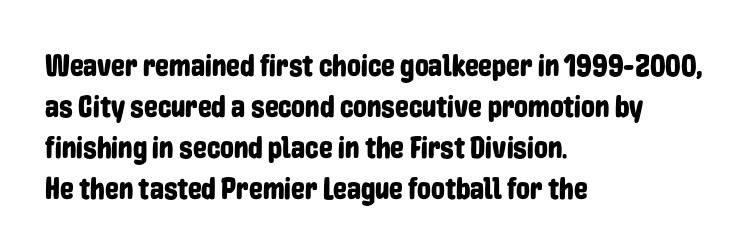
{"serif": "no", "italic": "no", "width": "condensed", "stroke_contrast": "low", "x_height": "medium", "monospaced": "no", "underline": "no", "align": "left", "line_spacing": "normal", "line_spacing_ratio": 1.32, "letter_spacing": "normal", "letter_spacing_em": 0.0, "glyph_px": 31}
